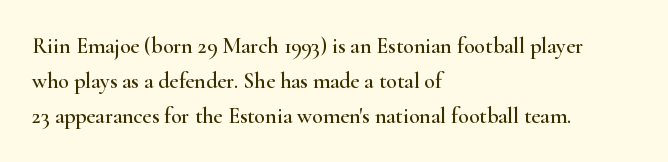
{"italic": "no", "underline": "no", "align": "left", "line_spacing": "normal", "line_spacing_ratio": 1.59, "letter_spacing": "normal", "letter_spacing_em": 0.0, "glyph_px": 22}
